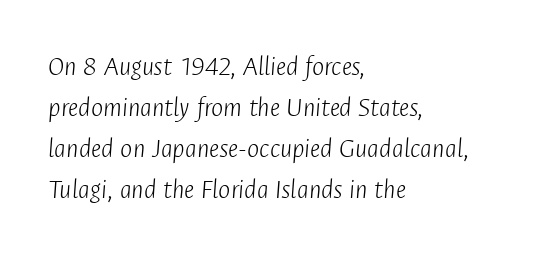
Q: Is the text bold? A: No.
Q: Is the text italic (slanted)? A: Yes, it leans right by about 4 degrees.
Q: Is the text underlined? A: No.
Q: How is the paragraph aligned? A: Left-aligned.
Q: Is the spacing between letters normal or unusually wide? A: Normal.
Q: Is the spacing between lines tight, normal or loose? A: Normal.
Q: Width (condensed, normal, or wide)? A: Condensed.
Q: Stroke contrast? A: Low.
Q: x-height? A: Medium.
Q: Monospaced? A: No.
